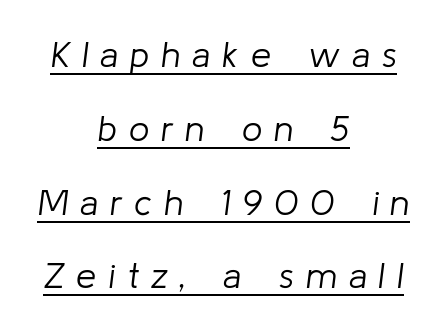
{"italic": "yes", "lean": "right", "slant_degrees": 8, "bold": "no", "weight": "light", "width": "normal", "stroke_contrast": "low", "x_height": "medium", "monospaced": "no", "underline": "yes", "align": "center", "line_spacing": "loose", "line_spacing_ratio": 2.05, "letter_spacing": "wide", "letter_spacing_em": 0.33, "glyph_px": 36}
